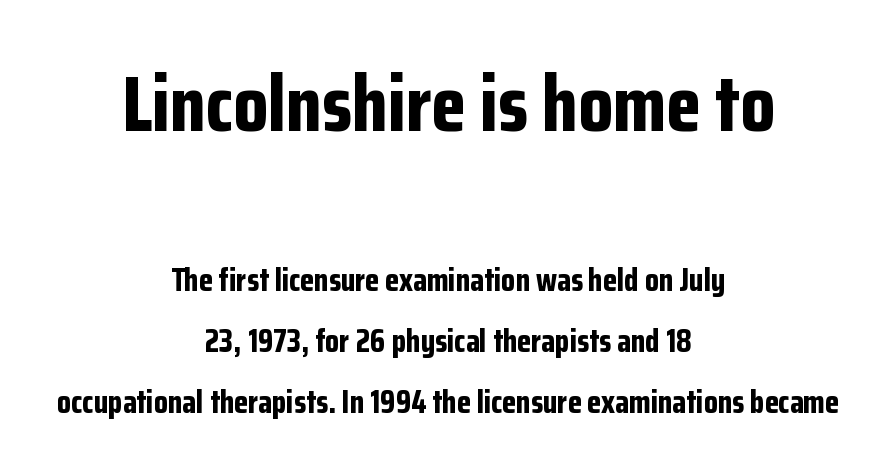
Q: Is the text bold? A: Yes.
Q: Is the text italic (slanted)? A: No, it is upright.
Q: Is the typeface a serif or a sans-serif typeface? A: Sans-serif.
Q: Is the text underlined? A: No.
Q: How is the paragraph aligned? A: Centered.
Q: Is the spacing between letters normal or unusually wide? A: Normal.
Q: Is the spacing between lines tight, normal or loose? A: Loose.
Q: Which block of text is set in a larger size, the first (top) or the second (bottom)? A: The first (top) one.
Q: Width (condensed, normal, or wide)? A: Condensed.
Q: Stroke contrast? A: Low.
Q: x-height? A: Medium.
Q: Monospaced? A: No.
